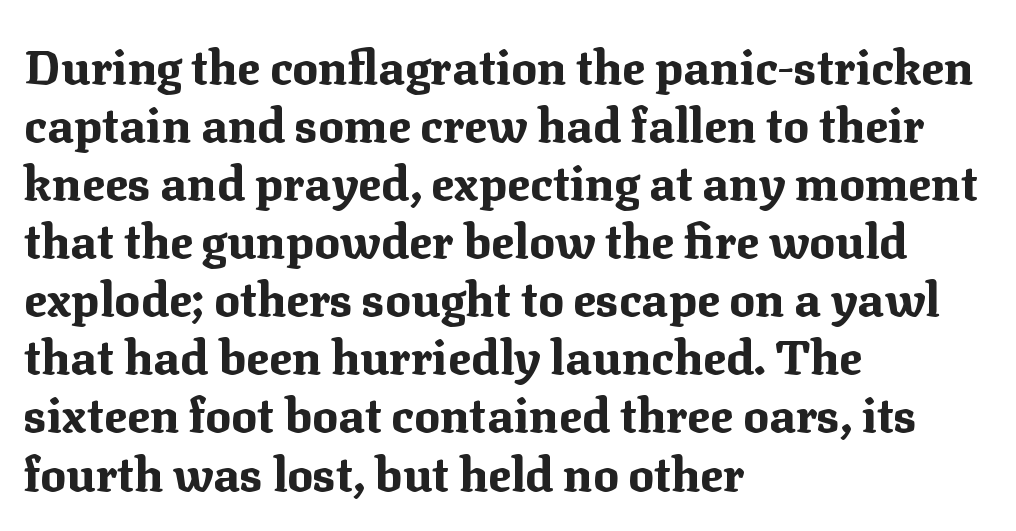
The image shows 48 px bold serif type, upright; set left-aligned, line spacing 1.21x, normal letter spacing, not underlined; medium stroke contrast and a medium x-height.
